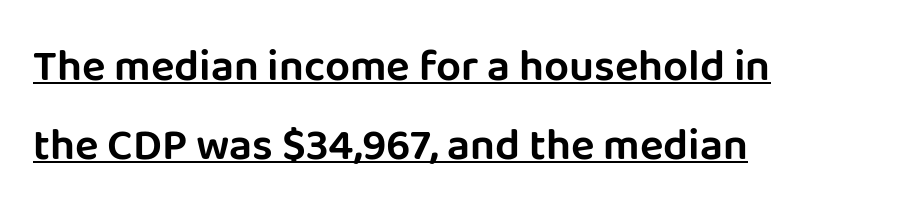
Q: Is the text italic (slanted)? A: No, it is upright.
Q: Is the typeface a serif or a sans-serif typeface? A: Sans-serif.
Q: Is the text underlined? A: Yes.
Q: How is the paragraph aligned? A: Left-aligned.
Q: Is the spacing between letters normal or unusually wide? A: Normal.
Q: Width (condensed, normal, or wide)? A: Normal.
Q: Stroke contrast? A: Low.
Q: x-height? A: Large.
Q: Monospaced? A: No.
